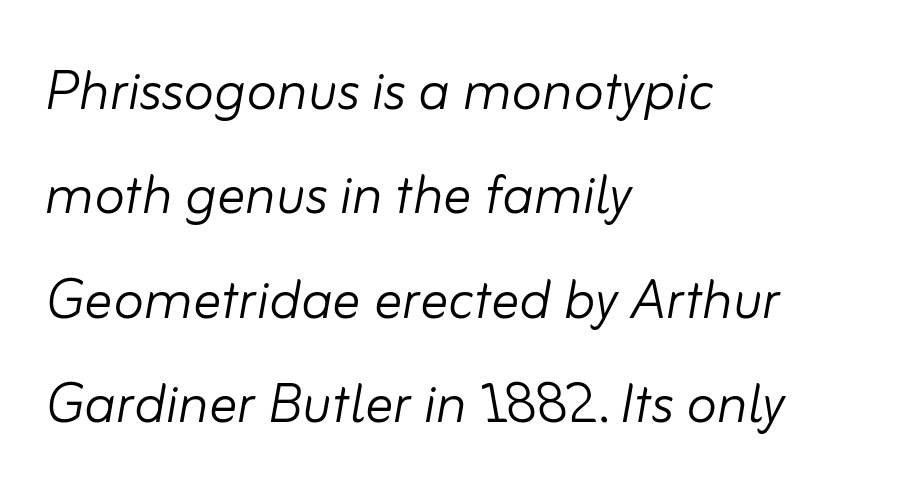
In terms of letterspacing, this is plain default setting. Note the varied advance widths — an 'i' is clearly narrower than an 'm'. Evenly set lines give the paragraph a standard silhouette. The strokes carry an ordinary text weight at most.
